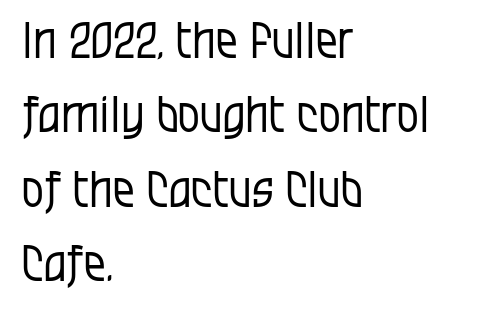
Q: Is the text bold? A: No.
Q: Is the text italic (slanted)? A: No, it is upright.
Q: Is the typeface a serif or a sans-serif typeface? A: Sans-serif.
Q: Is the text underlined? A: No.
Q: How is the paragraph aligned? A: Left-aligned.
Q: Is the spacing between letters normal or unusually wide? A: Normal.
Q: Is the spacing between lines tight, normal or loose? A: Normal.
Q: Width (condensed, normal, or wide)? A: Condensed.
Q: Stroke contrast? A: Low.
Q: x-height? A: Large.
Q: Monospaced? A: No.
